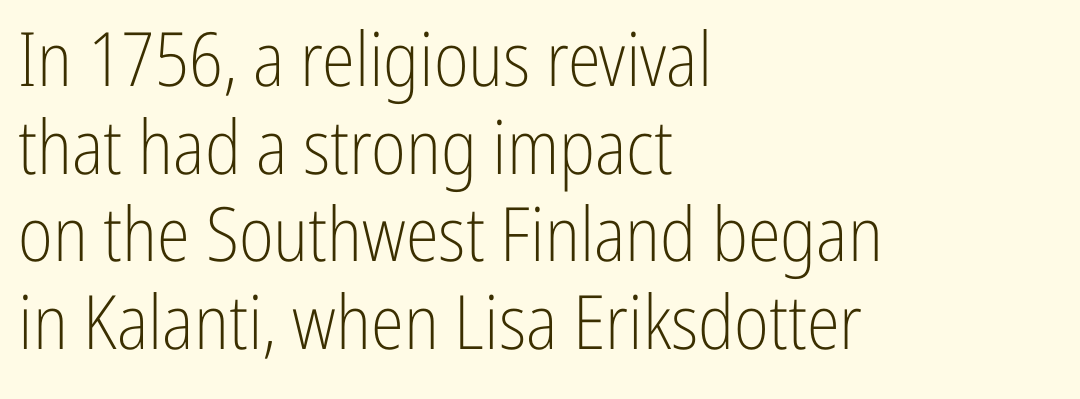
The image shows 75 px light, condensed sans-serif type, upright; set left-aligned, line spacing 1.17x, normal letter spacing, not underlined; low stroke contrast and a medium x-height.
